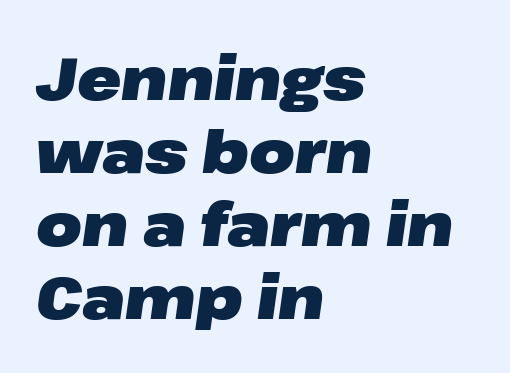
Q: Is the text bold? A: Yes.
Q: Is the text italic (slanted)? A: Yes, it leans right by about 8 degrees.
Q: Is the text underlined? A: No.
Q: How is the paragraph aligned? A: Left-aligned.
Q: Is the spacing between letters normal or unusually wide? A: Normal.
Q: Width (condensed, normal, or wide)? A: Wide.
Q: Stroke contrast? A: Low.
Q: x-height? A: Medium.
Q: Monospaced? A: No.
